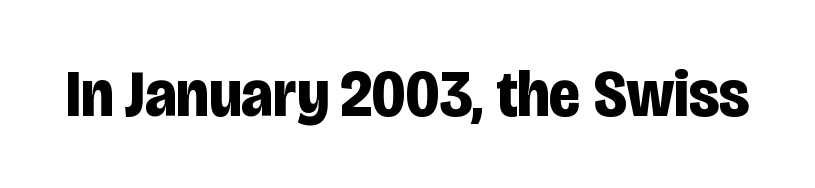
The image shows 67 px bold, condensed sans-serif type, upright; set normal letter spacing, not underlined; low stroke contrast and a large x-height.
